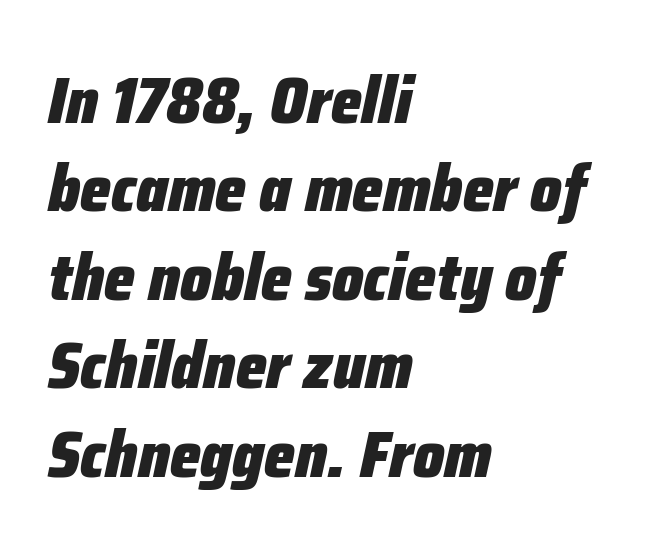
{"italic": "yes", "lean": "right", "slant_degrees": 12, "bold": "yes", "weight": "heavy", "width": "condensed", "stroke_contrast": "low", "x_height": "medium", "monospaced": "no", "underline": "no", "align": "left", "line_spacing": "normal", "line_spacing_ratio": 1.34, "letter_spacing": "normal", "letter_spacing_em": 0.0, "glyph_px": 66}
